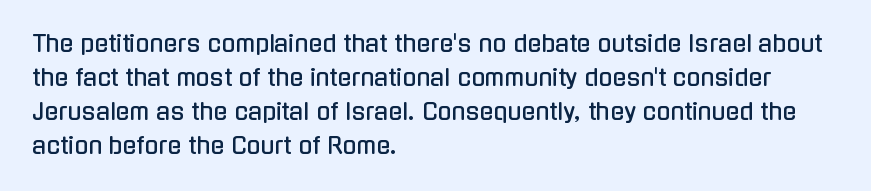
The image shows 23 px text type, upright; set left-aligned, normal line spacing (1.48x), normal letter spacing, not underlined.
